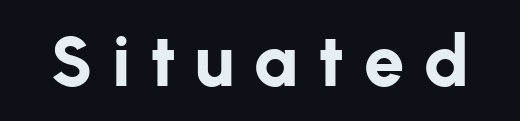
Q: Is the text bold? A: Yes.
Q: Is the text italic (slanted)? A: No, it is upright.
Q: Is the typeface a serif or a sans-serif typeface? A: Sans-serif.
Q: Is the text underlined? A: No.
Q: Is the spacing between letters normal or unusually wide? A: Unusually wide.
Q: Width (condensed, normal, or wide)? A: Normal.
Q: Stroke contrast? A: Low.
Q: x-height? A: Medium.
Q: Monospaced? A: No.
